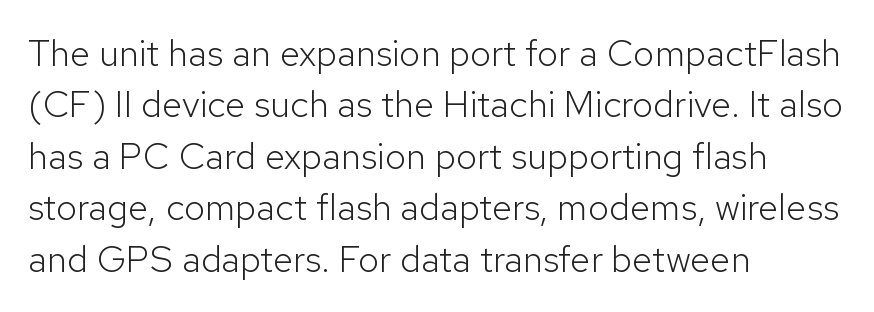
Ascenders rise straight up at ninety degrees. The typeface has the unassuming heft of standard copy or less. Do the characters align in a grid? No, the font is proportional. The horizontal fit of the characters is conventional and even. This rendering employs a face without finishing strokes, i.e., a sans-serif.
